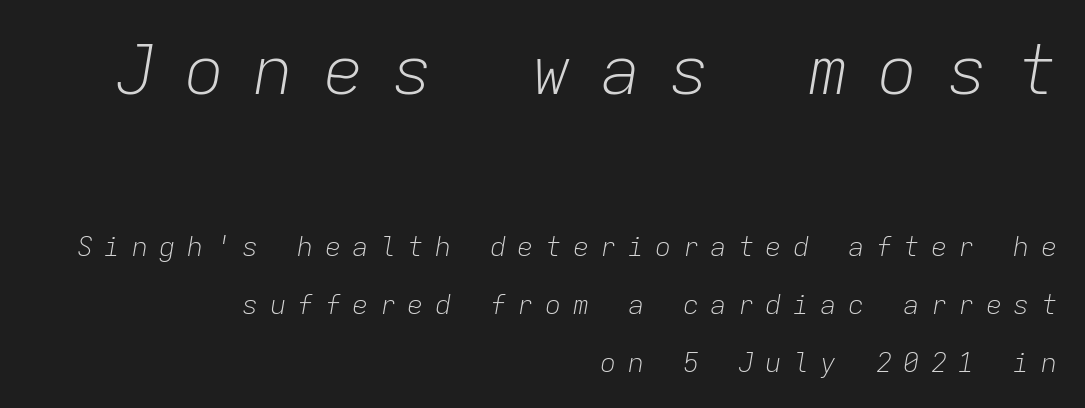
Q: Is the text bold? A: No.
Q: Is the text italic (slanted)? A: Yes, it leans right by about 9 degrees.
Q: Is the text underlined? A: No.
Q: How is the paragraph aligned? A: Right-aligned.
Q: Is the spacing between letters normal or unusually wide? A: Unusually wide.
Q: Is the spacing between lines tight, normal or loose? A: Loose.
Q: Which block of text is set in a larger size, the first (top) or the second (bottom)? A: The first (top) one.
Q: Width (condensed, normal, or wide)? A: Normal.
Q: Stroke contrast? A: Low.
Q: x-height? A: Medium.
Q: Monospaced? A: Yes.
